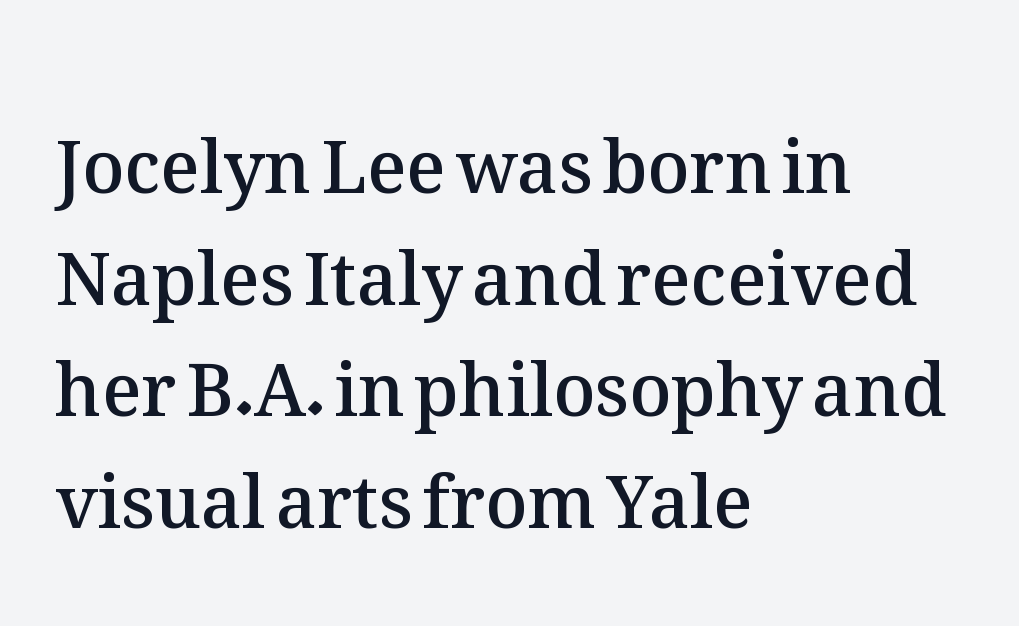
Q: Is the text bold? A: Semi-bold.
Q: Is the text italic (slanted)? A: No, it is upright.
Q: Is the text underlined? A: No.
Q: How is the paragraph aligned? A: Left-aligned.
Q: Is the spacing between letters normal or unusually wide? A: Normal.
Q: Is the spacing between lines tight, normal or loose? A: Normal.
Q: Width (condensed, normal, or wide)? A: Normal.
Q: Stroke contrast? A: Medium.
Q: x-height? A: Medium.
Q: Monospaced? A: No.
